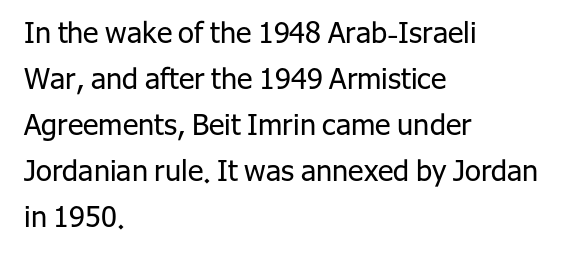
The image shows 29 px regular-weight sans-serif type, upright; set left-aligned, normal line spacing (1.59x), normal letter spacing, not underlined; low stroke contrast and a medium x-height.
